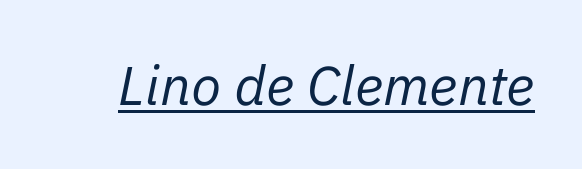
{"italic": "yes", "lean": "right", "slant_degrees": 11, "bold": "no", "weight": "regular", "width": "normal", "stroke_contrast": "low", "x_height": "medium", "monospaced": "no", "underline": "yes", "letter_spacing": "normal", "letter_spacing_em": 0.0, "glyph_px": 55}
